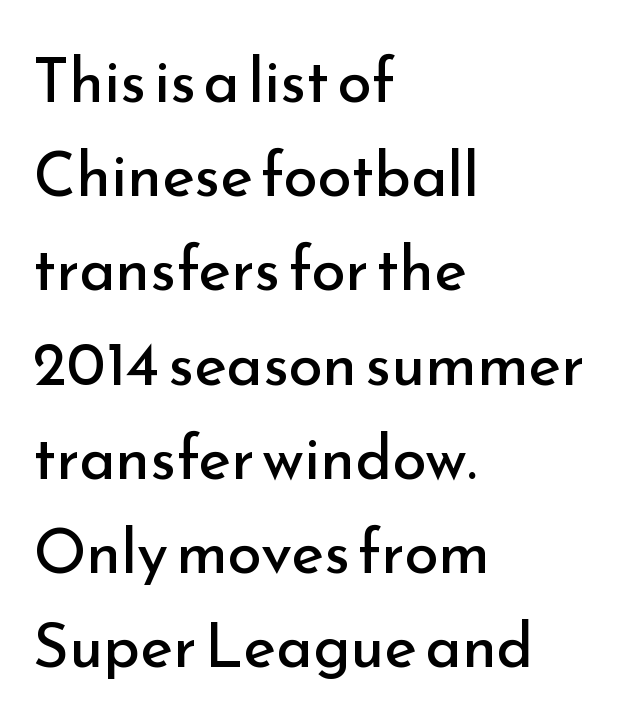
{"serif": "no", "italic": "no", "bold": "no", "weight": "regular", "width": "normal", "stroke_contrast": "low", "x_height": "small", "monospaced": "no", "underline": "no", "align": "left", "line_spacing": "normal", "line_spacing_ratio": 1.52, "letter_spacing": "normal", "letter_spacing_em": 0.0, "glyph_px": 62}
